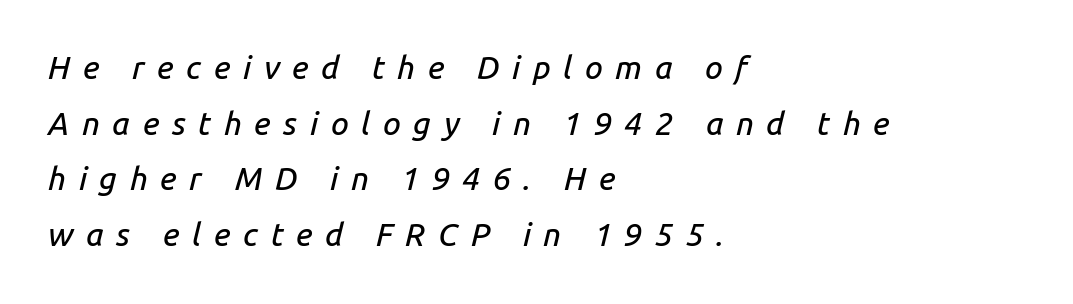
Q: Is the text italic (slanted)? A: Yes, it leans right by about 14 degrees.
Q: Is the text underlined? A: No.
Q: How is the paragraph aligned? A: Left-aligned.
Q: Is the spacing between letters normal or unusually wide? A: Unusually wide.
Q: Width (condensed, normal, or wide)? A: Normal.
Q: Stroke contrast? A: Low.
Q: x-height? A: Medium.
Q: Monospaced? A: No.
